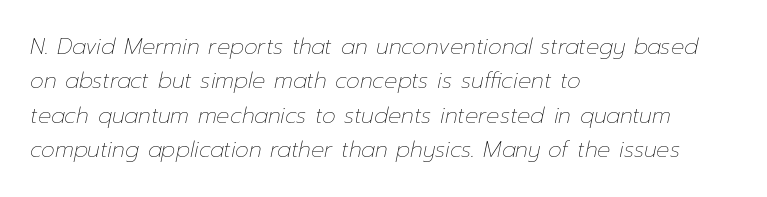
{"italic": "yes", "lean": "right", "slant_degrees": 12, "bold": "no", "underline": "no", "align": "left", "line_spacing": "normal", "line_spacing_ratio": 1.56, "letter_spacing": "normal", "letter_spacing_em": 0.0, "glyph_px": 22}
